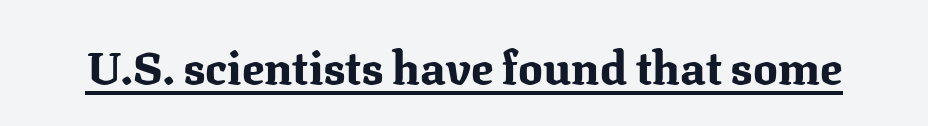
The image shows 46 px bold serif type, upright; set normal letter spacing, underlined; medium stroke contrast and a medium x-height.
